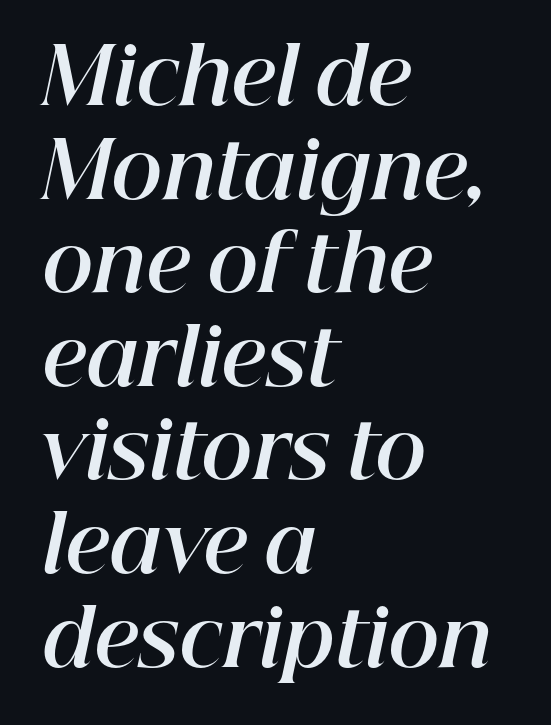
{"italic": "yes", "lean": "right", "slant_degrees": 12, "bold": "yes", "weight": "bold", "width": "normal", "stroke_contrast": "high", "x_height": "medium", "monospaced": "no", "underline": "no", "align": "left", "line_spacing_ratio": 1.2, "letter_spacing": "normal", "letter_spacing_em": 0.0, "glyph_px": 78}
